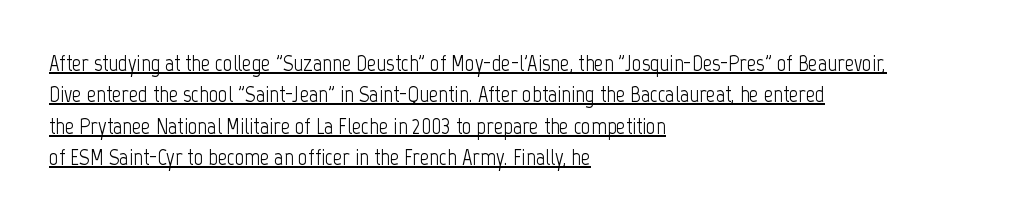
The image shows 23 px text type, upright; set left-aligned, normal line spacing (1.36x), normal letter spacing, underlined.
